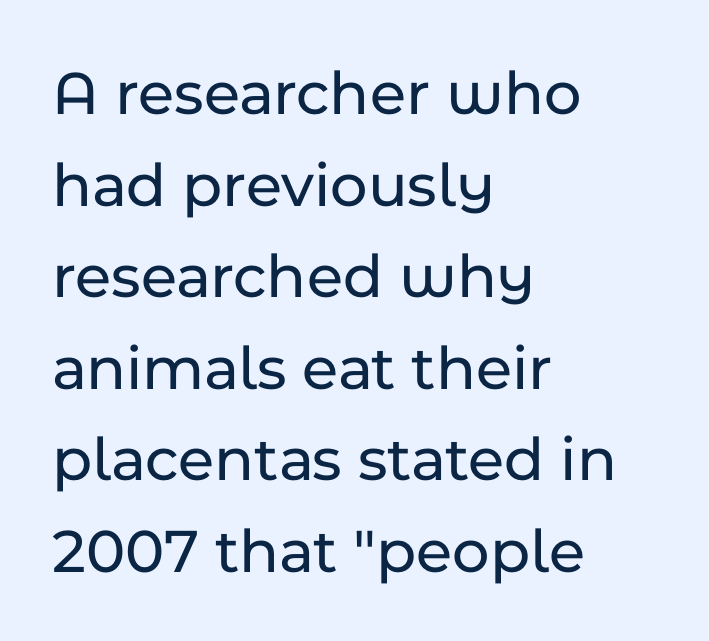
Q: Is the text italic (slanted)? A: No, it is upright.
Q: Is the typeface a serif or a sans-serif typeface? A: Sans-serif.
Q: Is the text underlined? A: No.
Q: How is the paragraph aligned? A: Left-aligned.
Q: Is the spacing between letters normal or unusually wide? A: Normal.
Q: Is the spacing between lines tight, normal or loose? A: Normal.
Q: Width (condensed, normal, or wide)? A: Normal.
Q: Stroke contrast? A: Low.
Q: x-height? A: Medium.
Q: Monospaced? A: No.
